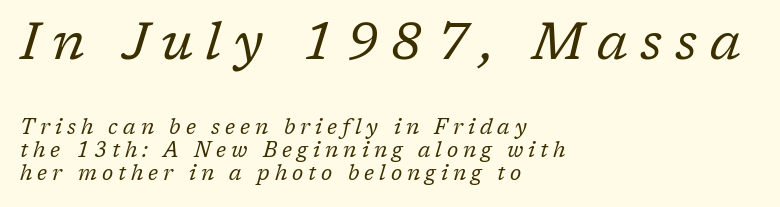
Q: Is the text bold? A: No.
Q: Is the text italic (slanted)? A: Yes, it leans right by about 17 degrees.
Q: Is the typeface a serif or a sans-serif typeface? A: Serif.
Q: Is the text underlined? A: No.
Q: How is the paragraph aligned? A: Left-aligned.
Q: Is the spacing between letters normal or unusually wide? A: Unusually wide.
Q: Is the spacing between lines tight, normal or loose? A: Tight.
Q: Which block of text is set in a larger size, the first (top) or the second (bottom)? A: The first (top) one.
Q: Width (condensed, normal, or wide)? A: Normal.
Q: Stroke contrast? A: Low.
Q: x-height? A: Medium.
Q: Monospaced? A: No.
